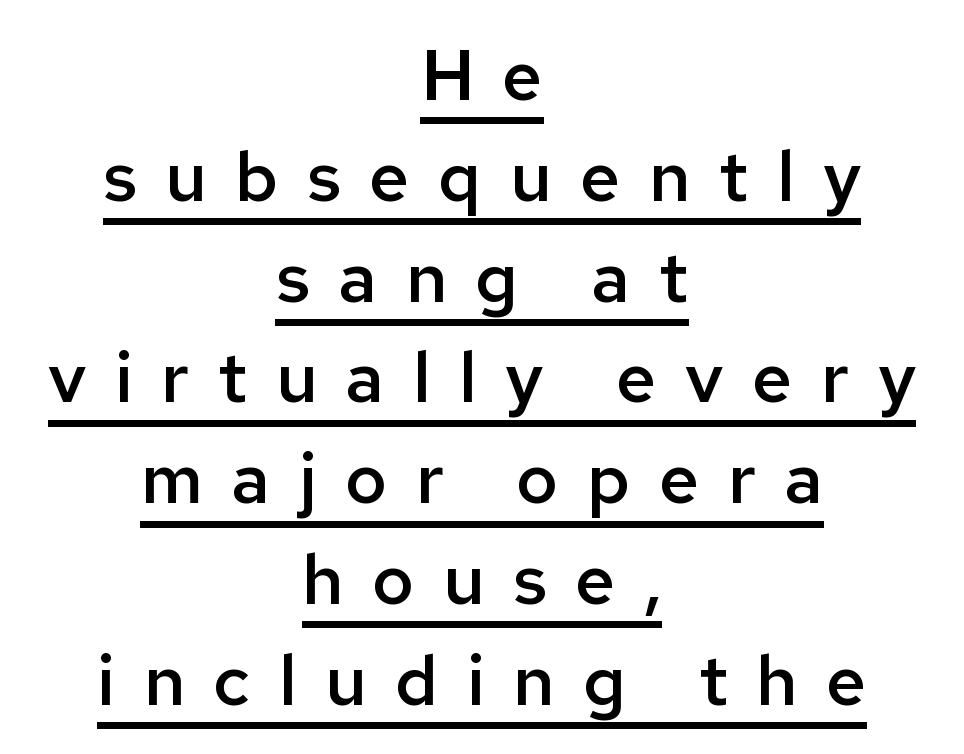
The image shows 71 px semibold sans-serif type, upright; set centered, normal line spacing (1.42x), unusually wide letter spacing (+0.4 em), underlined; low stroke contrast and a medium x-height.
